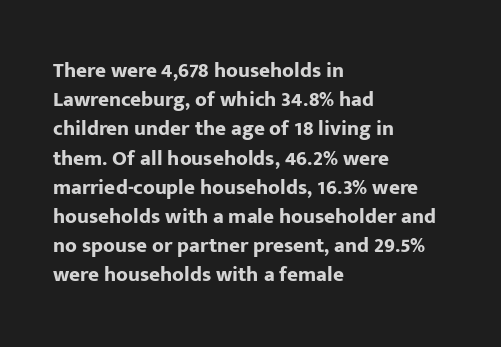
When letters stand straight like this, we call the style roman or upright. Line starts are locked; line ends wander. Quick note: underline off. Words appear dense and cohesive because spacing is normal. A normal amount of white space separates one row of letters from the next.
